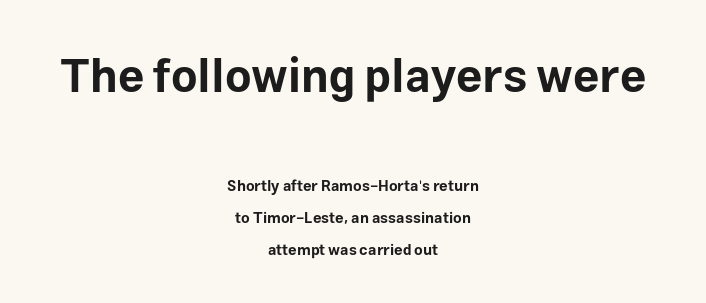
Q: Is the text bold? A: Yes.
Q: Is the text italic (slanted)? A: No, it is upright.
Q: Is the typeface a serif or a sans-serif typeface? A: Sans-serif.
Q: Is the text underlined? A: No.
Q: How is the paragraph aligned? A: Centered.
Q: Is the spacing between letters normal or unusually wide? A: Normal.
Q: Is the spacing between lines tight, normal or loose? A: Loose.
Q: Which block of text is set in a larger size, the first (top) or the second (bottom)? A: The first (top) one.
Q: Width (condensed, normal, or wide)? A: Normal.
Q: Stroke contrast? A: Low.
Q: x-height? A: Medium.
Q: Monospaced? A: No.
